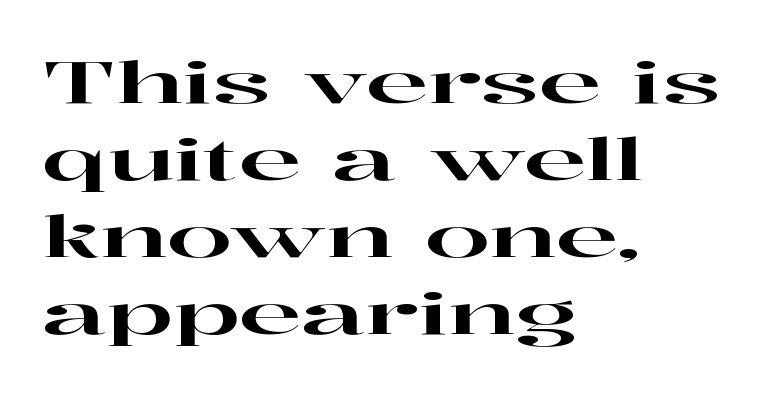
The image shows 58 px wide serif type, upright; set left-aligned, normal line spacing (1.33x), normal letter spacing, not underlined; high stroke contrast and a medium x-height.
